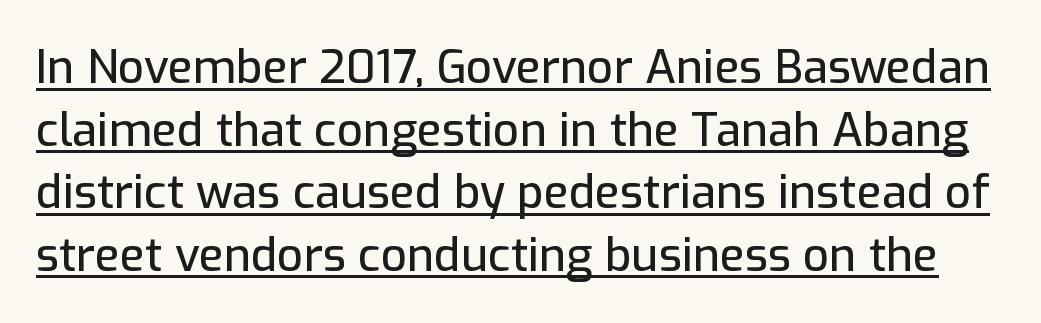
{"serif": "no", "italic": "no", "width": "normal", "stroke_contrast": "low", "x_height": "medium", "monospaced": "no", "underline": "yes", "line_spacing": "normal", "line_spacing_ratio": 1.36, "letter_spacing": "normal", "letter_spacing_em": 0.0, "glyph_px": 46}
